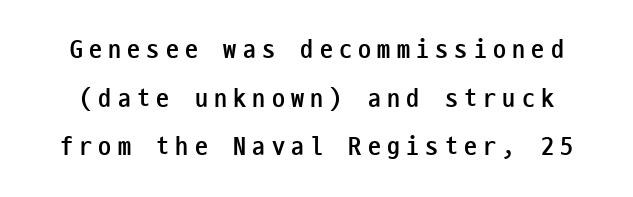
The image shows 26 px bold type, upright; set line spacing 1.87x, unusually wide letter spacing (+0.24 em), not underlined.
